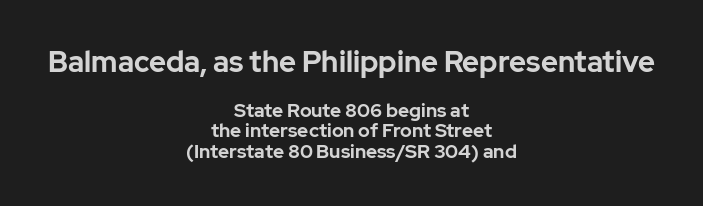
The face used here has the dense, thick strokes of a bold. The face used here is proportionally spaced, like ordinary book or web type. Is the block centered? Yes — each line is placed symmetrically about the middle. Clear beneath every line of the passage.
